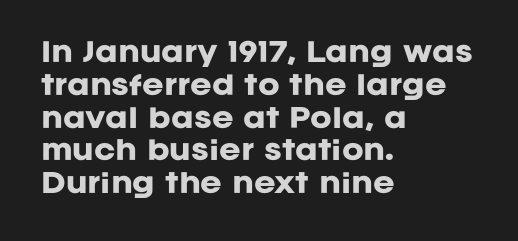
Q: Is the text bold? A: Yes.
Q: Is the text italic (slanted)? A: No, it is upright.
Q: Is the text underlined? A: No.
Q: How is the paragraph aligned? A: Left-aligned.
Q: Is the spacing between letters normal or unusually wide? A: Normal.
Q: Is the spacing between lines tight, normal or loose? A: Normal.
